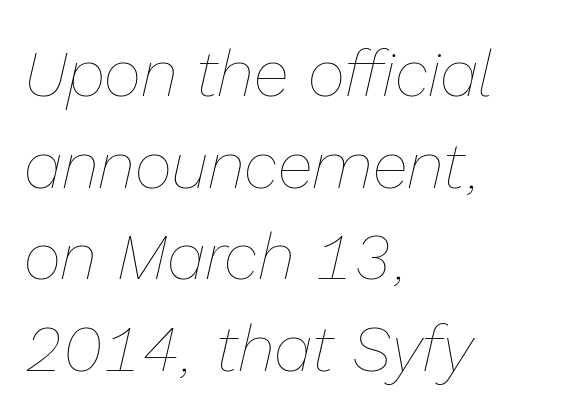
The image shows 65 px thin type, italic (leaning right); set left-aligned, normal line spacing (1.41x), normal letter spacing, not underlined; low stroke contrast and a medium x-height.
